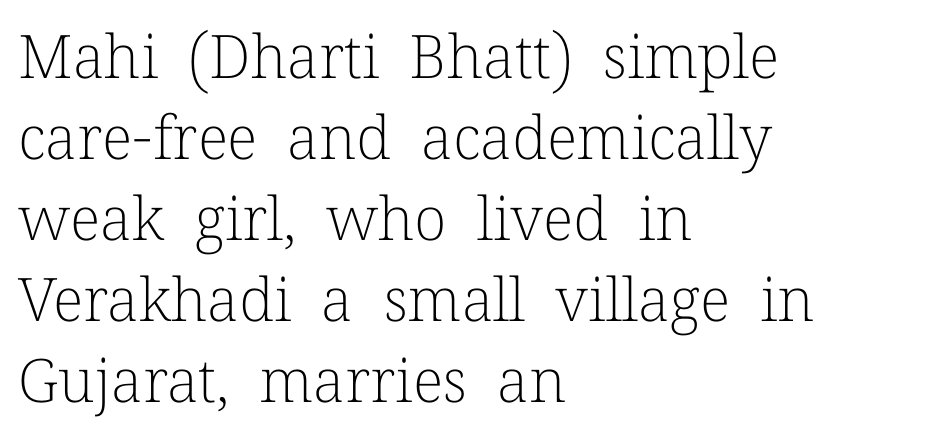
A typesetter would mark this as roman, not italic. You can tell from the footed stems that serif type was used. The gaps between neighbouring characters are ordinary and unremarkable. The rendering uses natural spacing where letterforms have individual widths. Is the stroke heavy? The answer is a plain regular-or-lighter.
